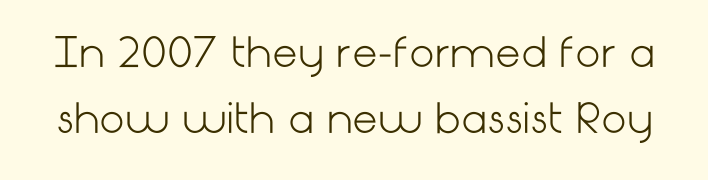
Q: Is the text bold? A: No.
Q: Is the text italic (slanted)? A: No, it is upright.
Q: Is the typeface a serif or a sans-serif typeface? A: Sans-serif.
Q: Is the text underlined? A: No.
Q: Is the spacing between letters normal or unusually wide? A: Normal.
Q: Is the spacing between lines tight, normal or loose? A: Normal.
Q: Width (condensed, normal, or wide)? A: Normal.
Q: Stroke contrast? A: Low.
Q: x-height? A: Medium.
